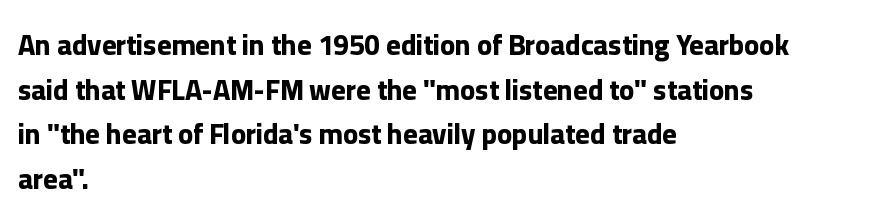
Q: Is the text bold? A: Yes.
Q: Is the text italic (slanted)? A: No, it is upright.
Q: Is the typeface a serif or a sans-serif typeface? A: Sans-serif.
Q: Is the text underlined? A: No.
Q: How is the paragraph aligned? A: Left-aligned.
Q: Is the spacing between letters normal or unusually wide? A: Normal.
Q: Is the spacing between lines tight, normal or loose? A: Normal.
Q: Width (condensed, normal, or wide)? A: Normal.
Q: Stroke contrast? A: Low.
Q: x-height? A: Medium.
Q: Monospaced? A: No.
